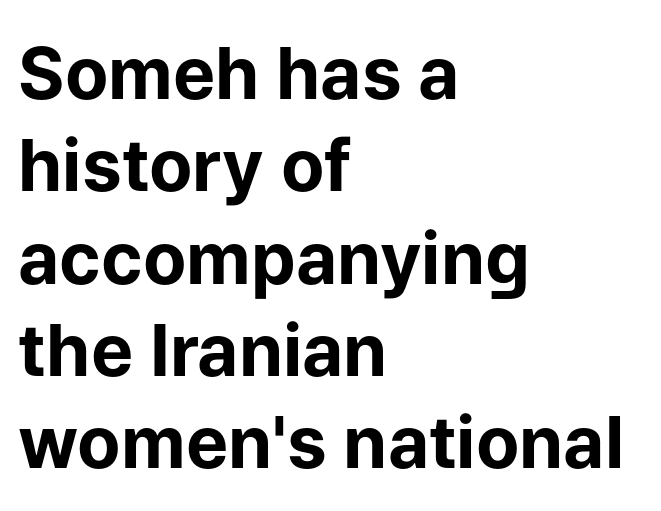
The image shows 71 px bold sans-serif type, upright; set left-aligned, normal line spacing (1.3x), normal letter spacing, not underlined; low stroke contrast and a medium x-height.
